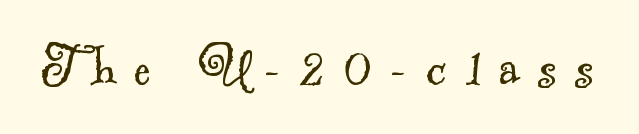
The image shows 64 px light serif type; set unusually wide letter spacing (+0.29 em), not underlined; a small x-height.
